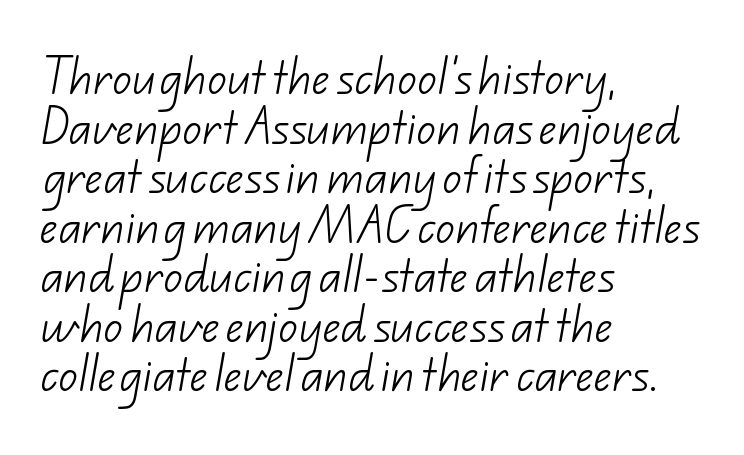
{"serif": "no", "bold": "no", "weight": "light", "width": "normal", "stroke_contrast": "low", "x_height": "small", "monospaced": "no", "underline": "no", "align": "left", "line_spacing": "normal", "line_spacing_ratio": 1.27, "letter_spacing": "normal", "letter_spacing_em": 0.0, "glyph_px": 39}
